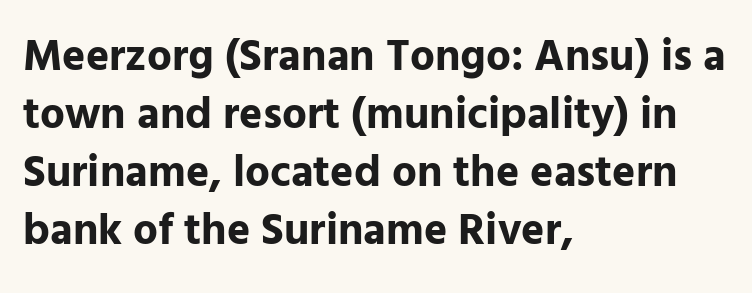
{"serif": "no", "italic": "no", "bold": "yes", "weight": "bold", "width": "normal", "stroke_contrast": "low", "x_height": "medium", "monospaced": "no", "underline": "no", "align": "left", "line_spacing": "normal", "line_spacing_ratio": 1.32, "letter_spacing": "normal", "letter_spacing_em": 0.0, "glyph_px": 44}
